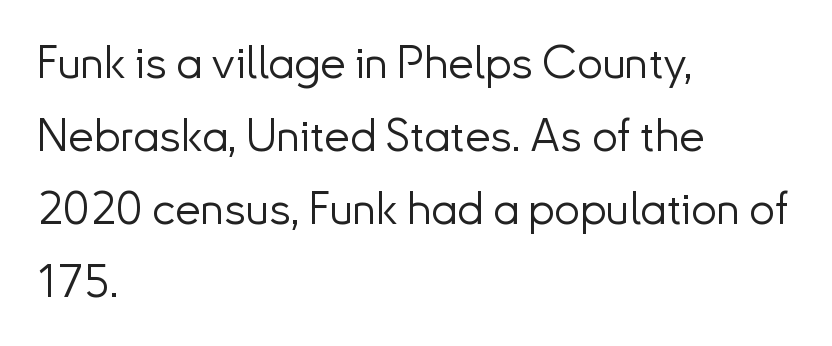
{"serif": "no", "italic": "no", "bold": "no", "weight": "light", "width": "normal", "stroke_contrast": "low", "x_height": "small", "monospaced": "no", "underline": "no", "align": "left", "line_spacing": "normal", "line_spacing_ratio": 1.59, "letter_spacing": "normal", "letter_spacing_em": 0.0, "glyph_px": 46}
